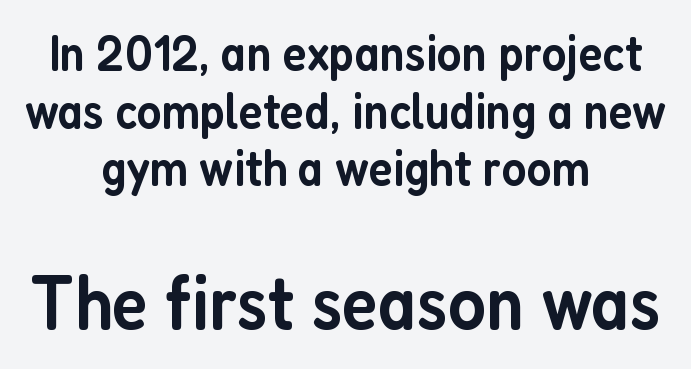
Which of the two is more prominent by size? The second, at the bottom. Observe the absence of serifs on each vertical stroke in this sample. Stems and bowls a touch heavier than normal — semibold. These lines keep a tight, regular rhythm from letter to letter. You can tell it's not italic because the verticals are truly vertical.
